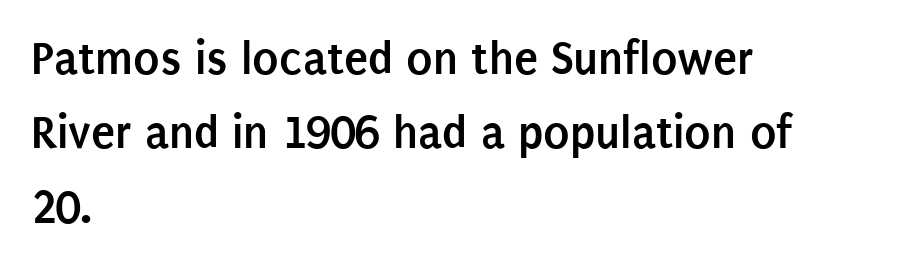
The image shows 49 px semibold, condensed sans-serif type, upright; set left-aligned, normal line spacing (1.52x), normal letter spacing, not underlined; low stroke contrast and a large x-height.
